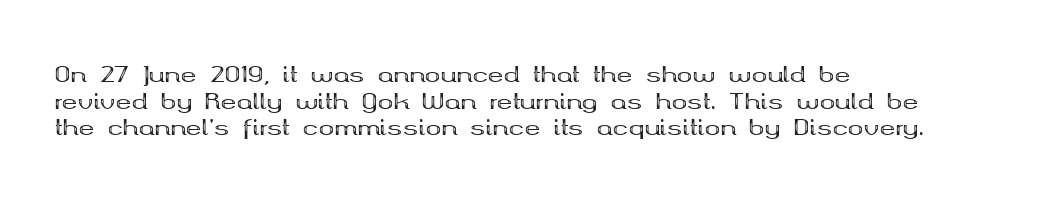
The image shows 21 px bold type, upright; set left-aligned, normal line spacing (1.27x), normal letter spacing, not underlined.
